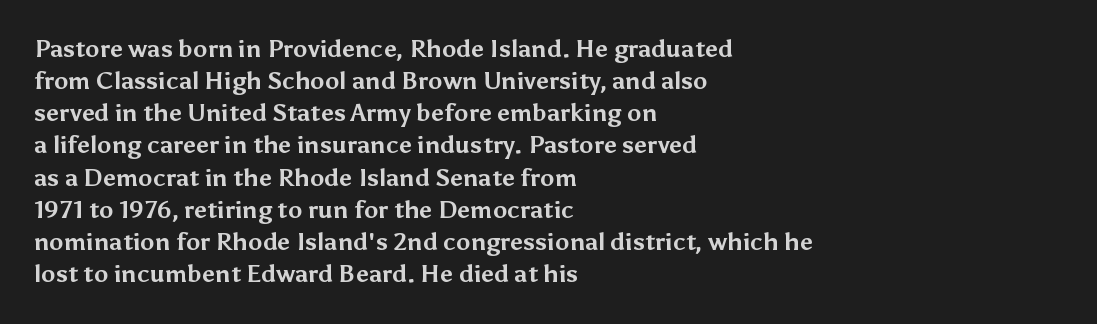
Heavy-handed strokes throughout: this text is bold. Ordinary non-slanted type is in use. The text block is weighted toward the left margin, trailing off unevenly rightward. Students, observe: this is what conventionally led text looks like. Students, note that the glyphs here touch the page at normal intervals. The words here are not underlined.
